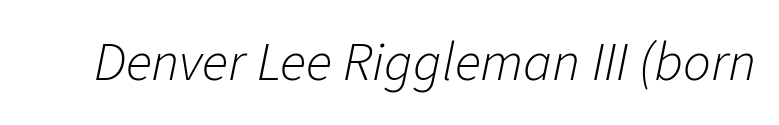
Q: Is the text bold? A: No.
Q: Is the text italic (slanted)? A: Yes, it leans right by about 11 degrees.
Q: Is the text underlined? A: No.
Q: Is the spacing between letters normal or unusually wide? A: Normal.
Q: Width (condensed, normal, or wide)? A: Normal.
Q: Stroke contrast? A: Low.
Q: x-height? A: Medium.
Q: Monospaced? A: No.
